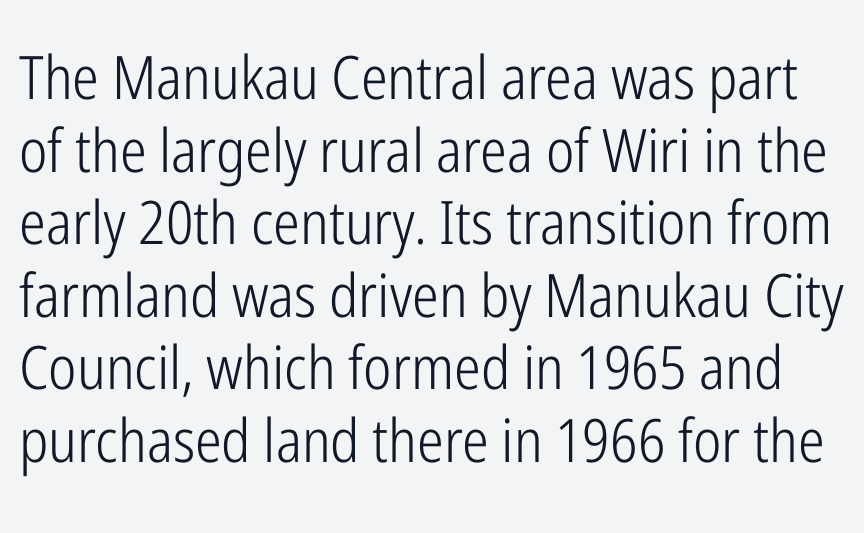
{"serif": "no", "italic": "no", "bold": "no", "weight": "light", "width": "condensed", "stroke_contrast": "low", "x_height": "medium", "monospaced": "no", "underline": "no", "line_spacing_ratio": 1.21, "letter_spacing": "normal", "letter_spacing_em": 0.0, "glyph_px": 60}
